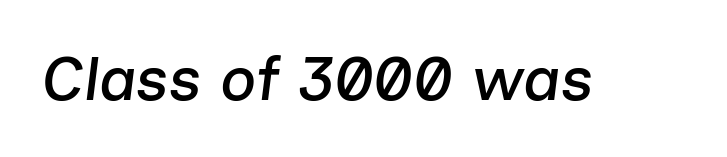
Short note: letters normally spaced. Only glyphs here, with clear space below each row. The rendering uses natural spacing where letterforms have individual widths. Would a proofreader flag this as italicized? Yes.
